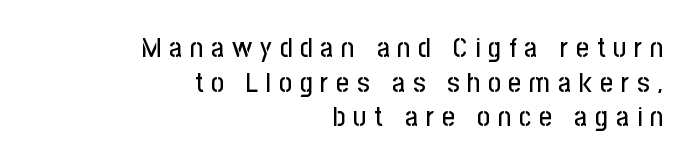
Proportional: the letters do not fall into vertical columns. The setting favours the right margin, as signatures and pull-quotes sometimes do. In terms of letterform style, serifs are entirely absent. Designer's note — italics off, roman on.
